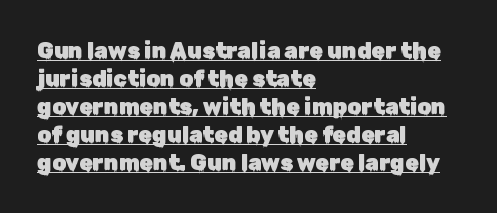
Q: Is the text italic (slanted)? A: No, it is upright.
Q: Is the text underlined? A: Yes.
Q: How is the paragraph aligned? A: Left-aligned.
Q: Is the spacing between letters normal or unusually wide? A: Normal.
Q: Is the spacing between lines tight, normal or loose? A: Normal.
